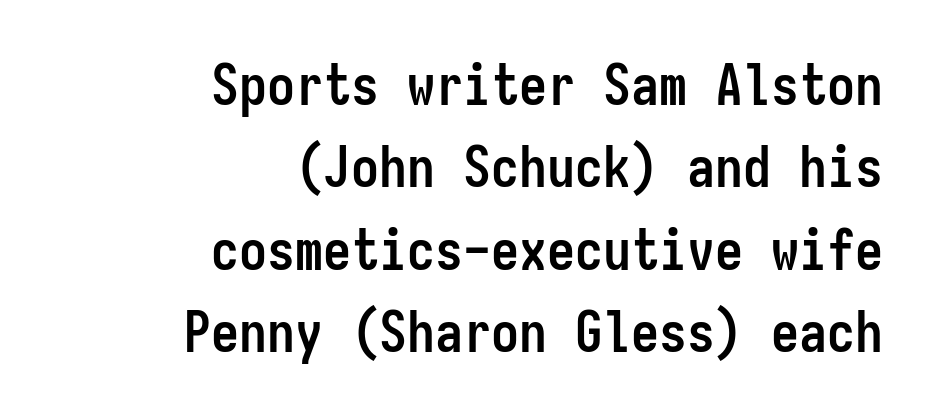
The image shows 56 px semibold, condensed sans-serif type, upright, monospaced; set right-aligned, normal line spacing (1.47x), normal letter spacing, not underlined; low stroke contrast and a medium x-height.
